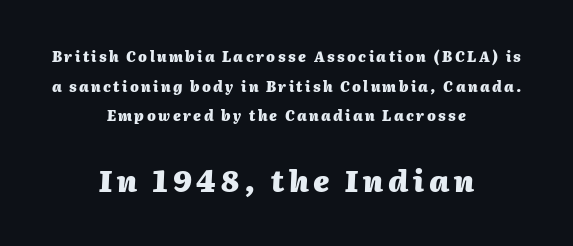
Spacing verdict: proportional, widths tailored to each character. The letters are bold, with thick, heavy strokes. Beneath every word, the page is bare. Reading down the block, each line starts at a different indent, mirrored at its end.
